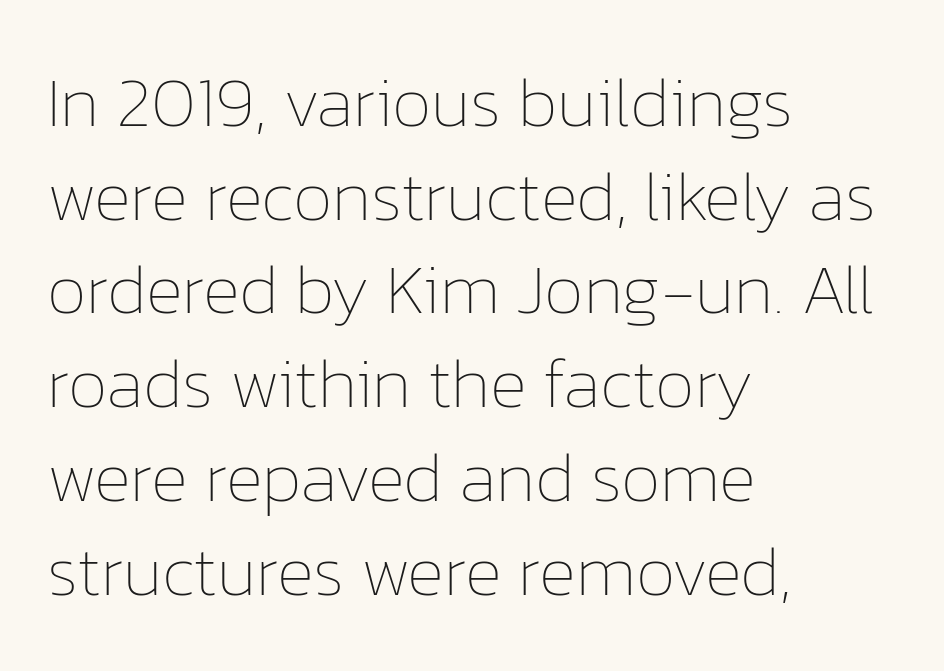
The image shows 71 px thin type, upright; set left-aligned, normal line spacing (1.32x), normal letter spacing, not underlined; low stroke contrast and a medium x-height.
